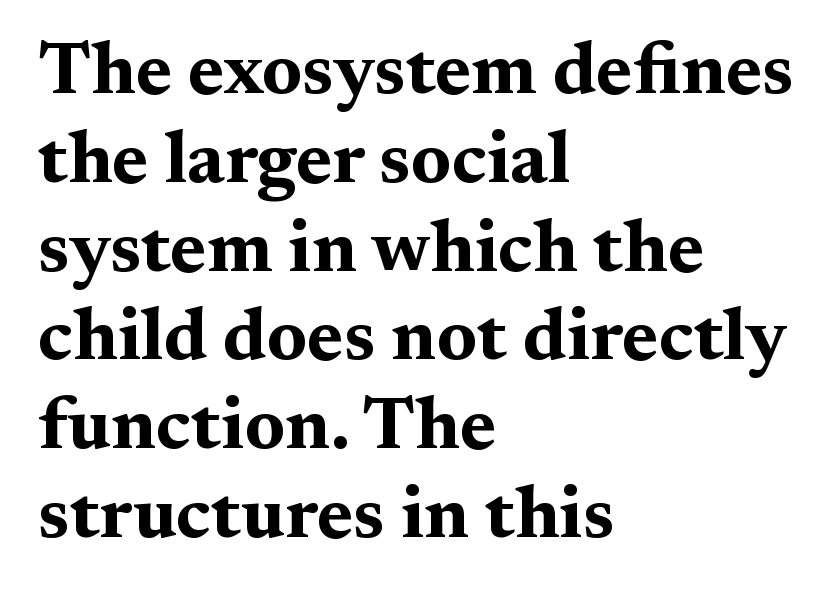
This sample has the flowing, uneven cadence of proportional lettering. What stands out about the letter spacing? Nothing — it is the standard amount. The gap between lines stays unmarked. One-word summary of the alignment: left. The passage shown is typeset with a serif family. The letters stand upright; this is a roman face.
